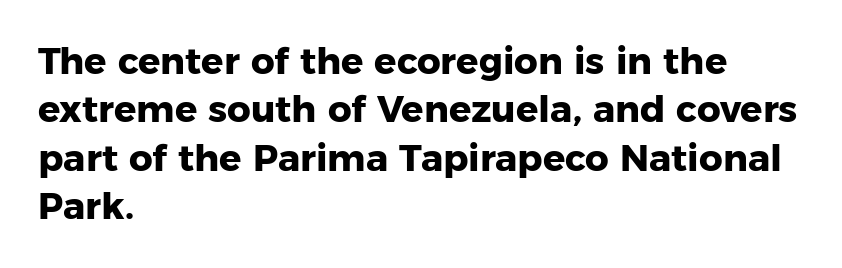
{"serif": "no", "italic": "no", "bold": "yes", "weight": "heavy", "width": "normal", "stroke_contrast": "low", "x_height": "medium", "monospaced": "no", "underline": "no", "align": "left", "line_spacing": "normal", "line_spacing_ratio": 1.31, "letter_spacing": "normal", "letter_spacing_em": 0.0, "glyph_px": 37}
